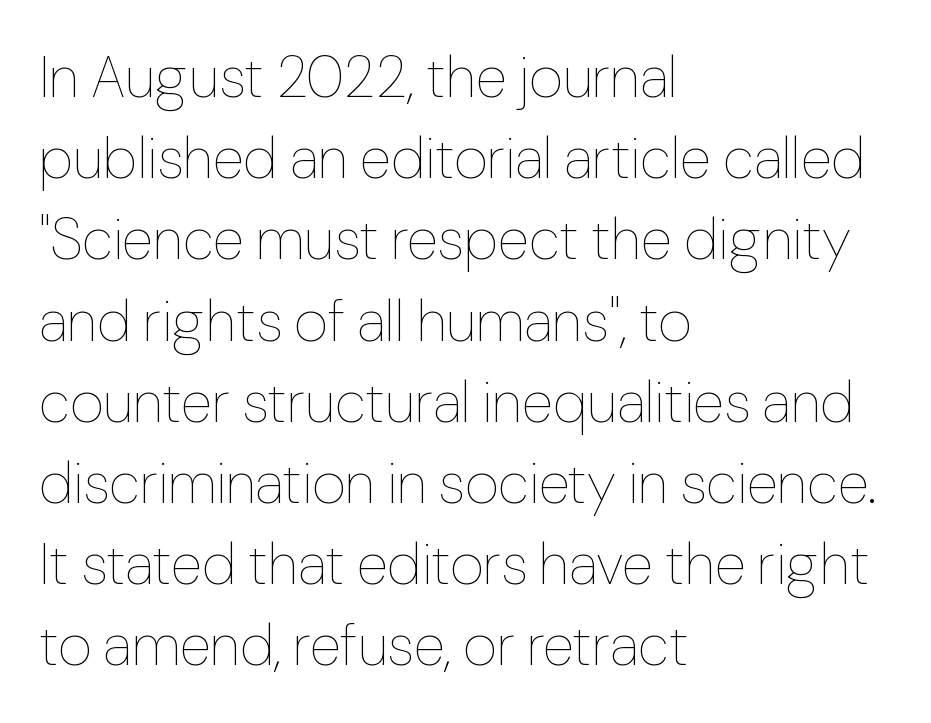
{"italic": "no", "bold": "no", "weight": "thin", "width": "normal", "stroke_contrast": "low", "x_height": "medium", "monospaced": "no", "underline": "no", "align": "left", "line_spacing": "normal", "line_spacing_ratio": 1.4, "letter_spacing": "normal", "letter_spacing_em": 0.0, "glyph_px": 58}
